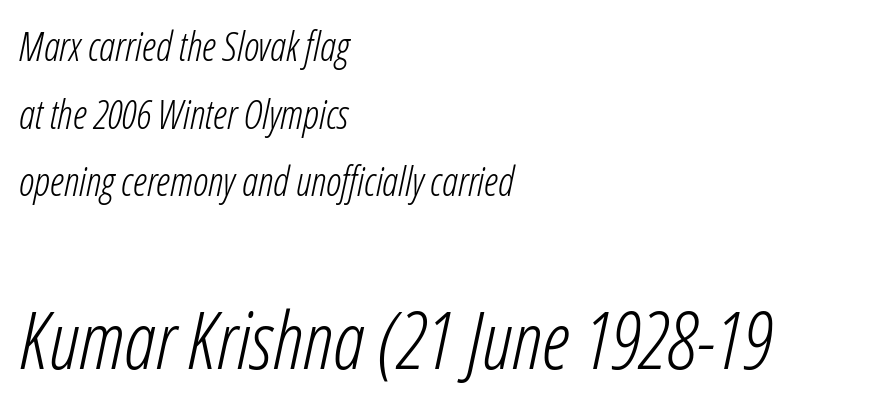
{"italic": "yes", "lean": "right", "slant_degrees": 12, "bold": "no", "weight": "light", "width": "condensed", "stroke_contrast": "low", "x_height": "medium", "monospaced": "no", "underline": "no", "align": "left", "line_spacing": "normal", "line_spacing_ratio": 1.69, "letter_spacing": "normal", "letter_spacing_em": 0.0, "larger_block": "second", "size_ratio": 1.98, "glyph_px": 79}
